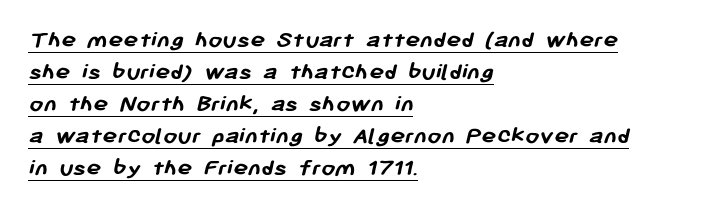
The image shows 25 px bold type; set left-aligned, normal line spacing (1.28x), normal letter spacing, underlined.
